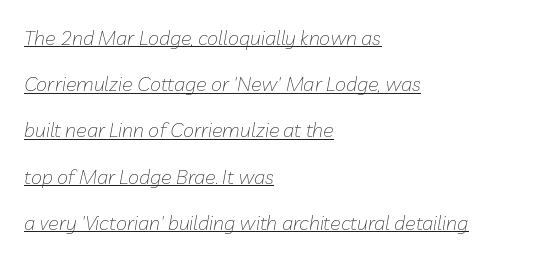
{"italic": "yes", "lean": "right", "slant_degrees": 10, "bold": "no", "underline": "yes", "align": "left", "line_spacing": "loose", "line_spacing_ratio": 2.31, "letter_spacing": "normal", "letter_spacing_em": 0.0, "glyph_px": 20}
